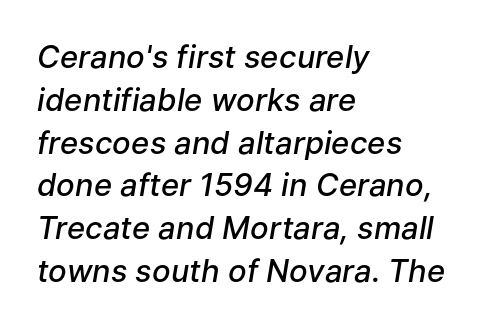
Q: Is the text bold? A: Semi-bold.
Q: Is the text italic (slanted)? A: Yes, it leans right by about 9 degrees.
Q: Is the text underlined? A: No.
Q: How is the paragraph aligned? A: Left-aligned.
Q: Is the spacing between letters normal or unusually wide? A: Normal.
Q: Is the spacing between lines tight, normal or loose? A: Normal.
Q: Width (condensed, normal, or wide)? A: Normal.
Q: Stroke contrast? A: Low.
Q: x-height? A: Medium.
Q: Monospaced? A: No.
